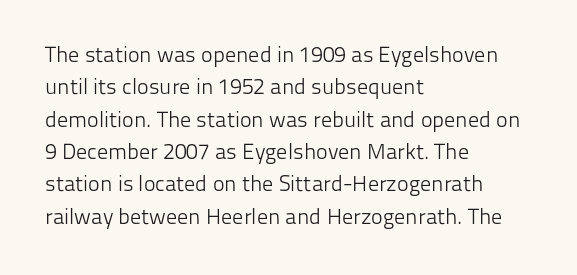
{"italic": "no", "bold": "no", "underline": "no", "align": "left", "line_spacing": "normal", "line_spacing_ratio": 1.47, "letter_spacing": "normal", "letter_spacing_em": 0.0, "glyph_px": 22}
